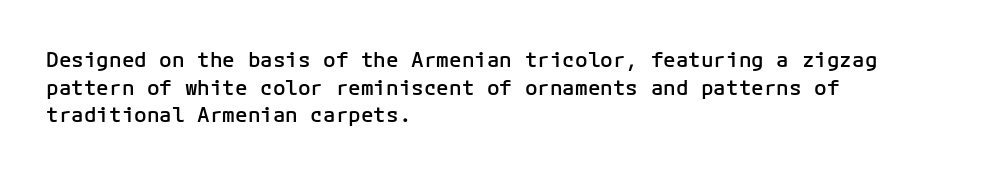
The image shows 21 px text type, upright; set left-aligned, normal line spacing (1.31x), normal letter spacing, not underlined.
